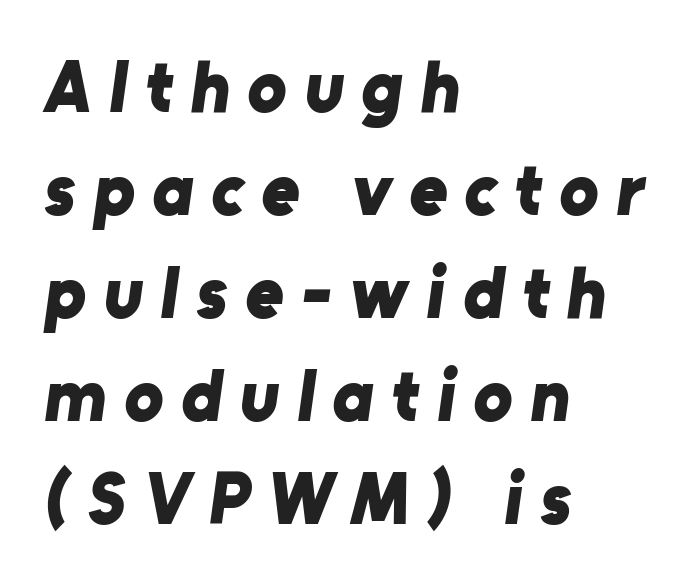
Just letters on the line, the space beneath them empty. Between one letter and the next there's a generous, obvious gap. The leading is moderate, giving the passage an even texture. Nope, no serifs anywhere on these letters. Compared with a centered layout, this one pins lines to the left instead. Is the type bold? Yes — the strokes are clearly thick and heavy.
